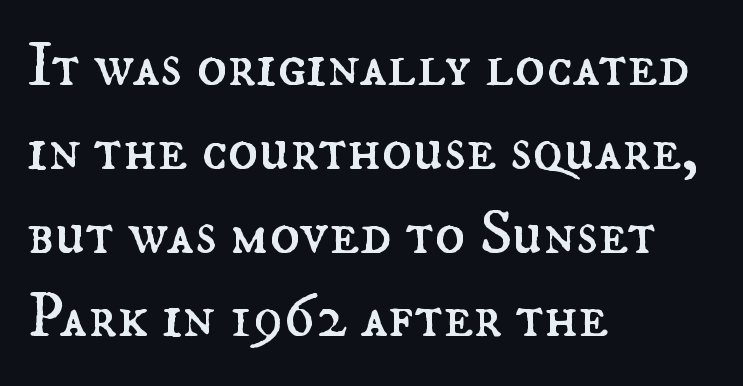
{"italic": "no", "bold": "no", "weight": "regular", "width": "normal", "stroke_contrast": "medium", "x_height": "small", "monospaced": "no", "underline": "no", "align": "left", "line_spacing": "normal", "line_spacing_ratio": 1.33, "letter_spacing": "normal", "letter_spacing_em": 0.0, "glyph_px": 63}
